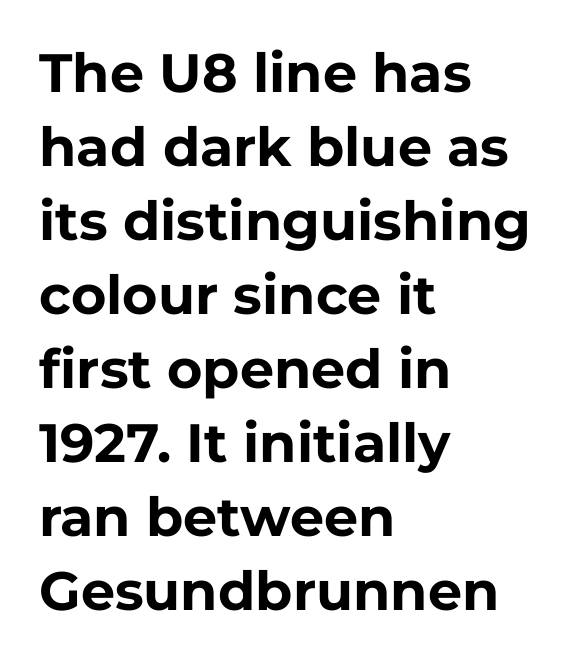
Q: Is the text bold? A: Yes.
Q: Is the text italic (slanted)? A: No, it is upright.
Q: Is the typeface a serif or a sans-serif typeface? A: Sans-serif.
Q: Is the text underlined? A: No.
Q: How is the paragraph aligned? A: Left-aligned.
Q: Is the spacing between letters normal or unusually wide? A: Normal.
Q: Is the spacing between lines tight, normal or loose? A: Normal.
Q: Width (condensed, normal, or wide)? A: Normal.
Q: Stroke contrast? A: Low.
Q: x-height? A: Medium.
Q: Monospaced? A: No.
